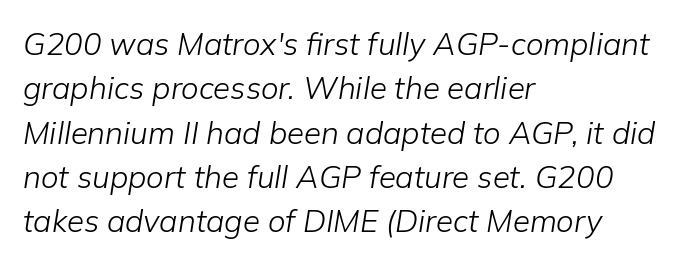
Has an underline been added? It has not. Casual observation: everything's shoved over to the left. Does the lettering tilt? It does — this is italic. Regular leading. The rendering keeps characters at their native spacing.
